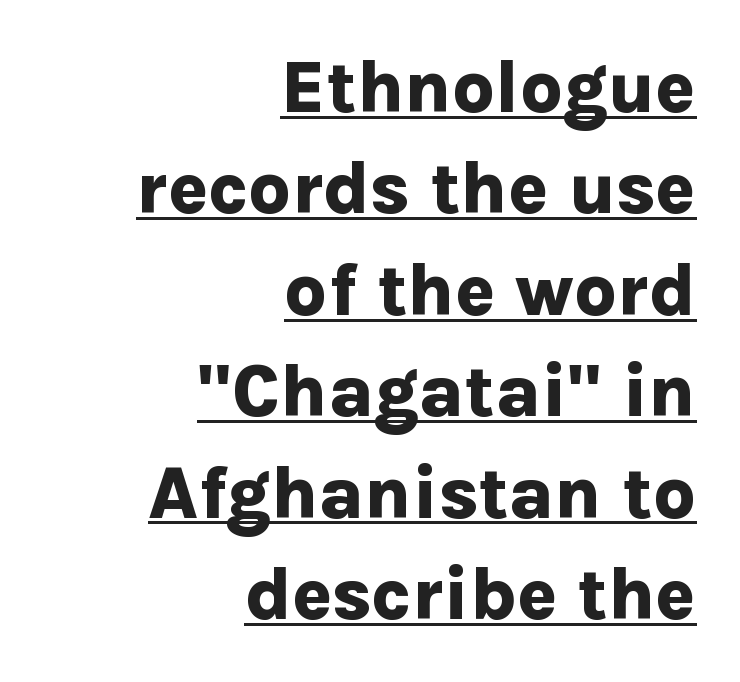
Successive baselines arrive at the customary interval. Compared with a flush-left layout, this one pins lines to the opposite, right side. This sample has the flowing, uneven cadence of proportional lettering. The letters stand straight up with perfectly vertical stems. Default kerning and tracking; the words read as compact shapes. What weight is shown? A full bold with thick strokes.
